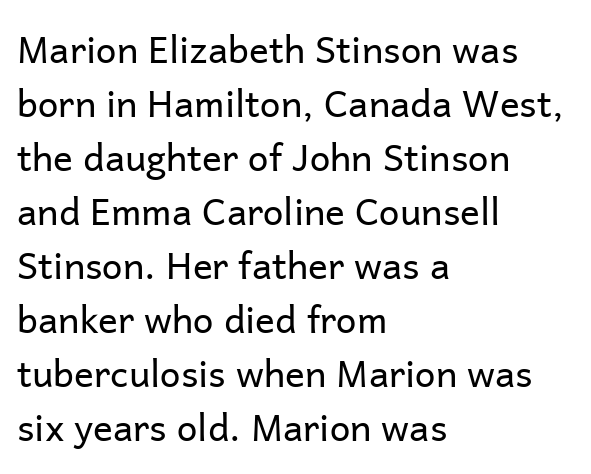
Letterform terminals end flat and unadorned throughout the passage. Caption: face not bold, strokes unweighted. Evenly set lines give the paragraph a standard silhouette. The words here are not underlined. The face used here is proportionally spaced, like ordinary book or web type.
